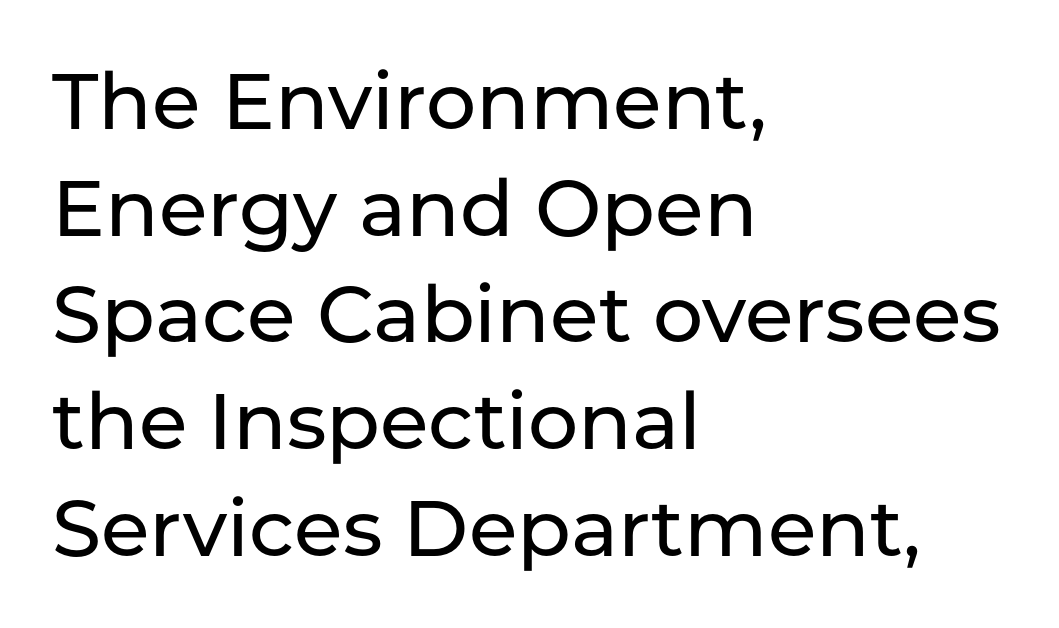
Rows of type keep a routine distance in the vertical direction. These lines stack with their left ends in a neat column. Note the varied advance widths — an 'i' is clearly narrower than an 'm'. Plain, unruled lines of type.
